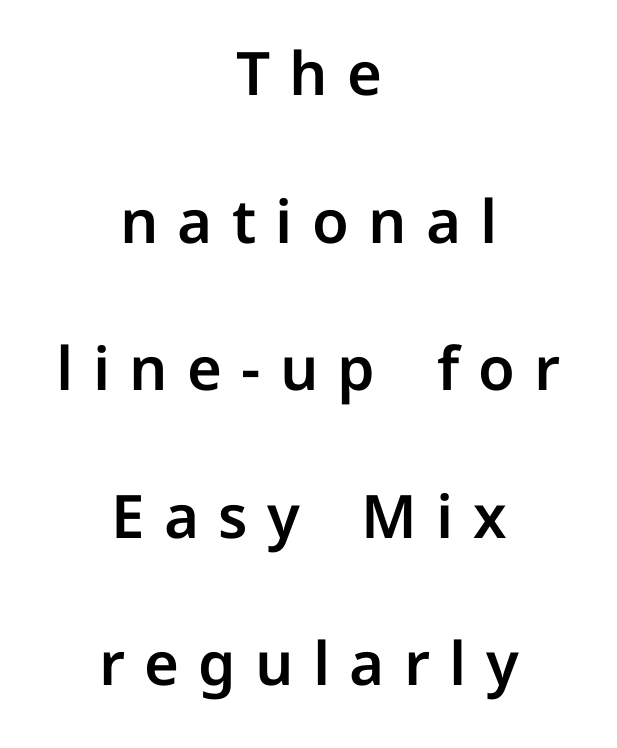
The image shows 60 px sans-serif type, upright; set centered, loose line spacing (2.46x), unusually wide letter spacing (+0.32 em), not underlined; low stroke contrast and a medium x-height.
